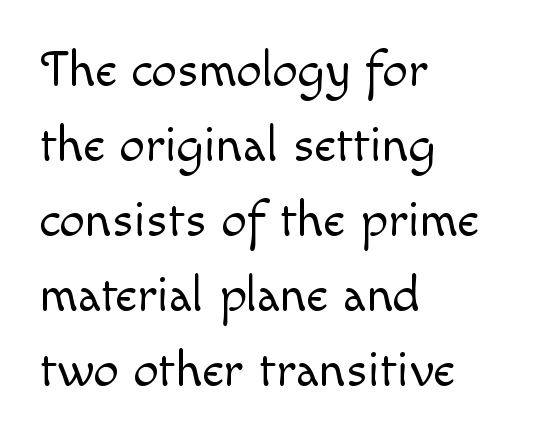
Which margin do the lines hug? The left one — the right edge is uneven. Character widths vary here, with narrow letters taking less room than wide ones. The letters look calm and open, with moderate or lighter stems. Interline gaps are of average width in this sample. Glyph-to-glyph distance matches everyday printed text. Unmarked baselines from the first word to the last.
